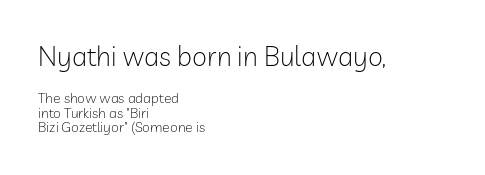
{"italic": "no", "bold": "no", "underline": "no", "align": "left", "line_spacing": "tight", "line_spacing_ratio": 1.05, "letter_spacing": "normal", "letter_spacing_em": 0.0, "larger_block": "first", "size_ratio": 1.93, "glyph_px": 27}
